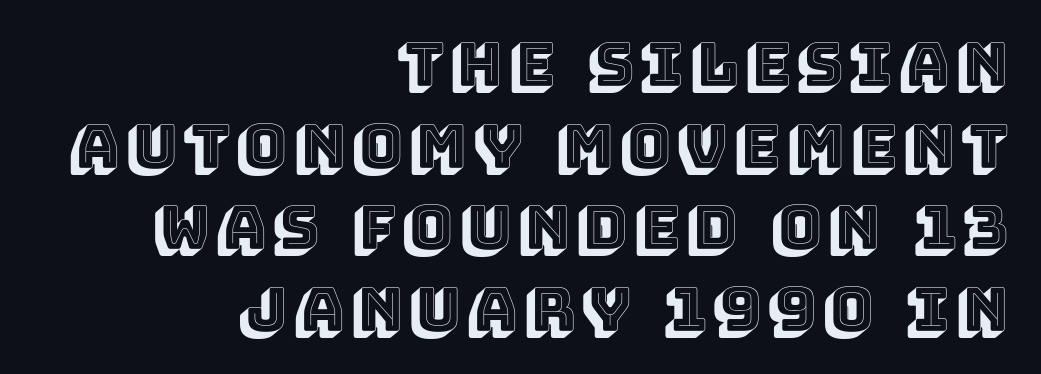
The image shows 60 px text type, upright; set right-aligned, normal line spacing (1.36x), not underlined; a large x-height.
